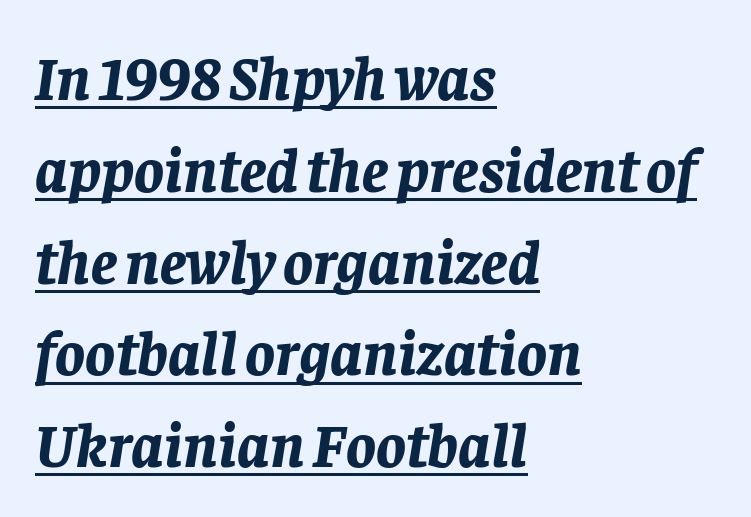
{"italic": "yes", "lean": "right", "slant_degrees": 8, "bold": "yes", "weight": "bold", "width": "normal", "stroke_contrast": "low", "x_height": "large", "monospaced": "no", "underline": "yes", "align": "left", "line_spacing": "normal", "line_spacing_ratio": 1.48, "letter_spacing": "normal", "letter_spacing_em": 0.0, "glyph_px": 62}
